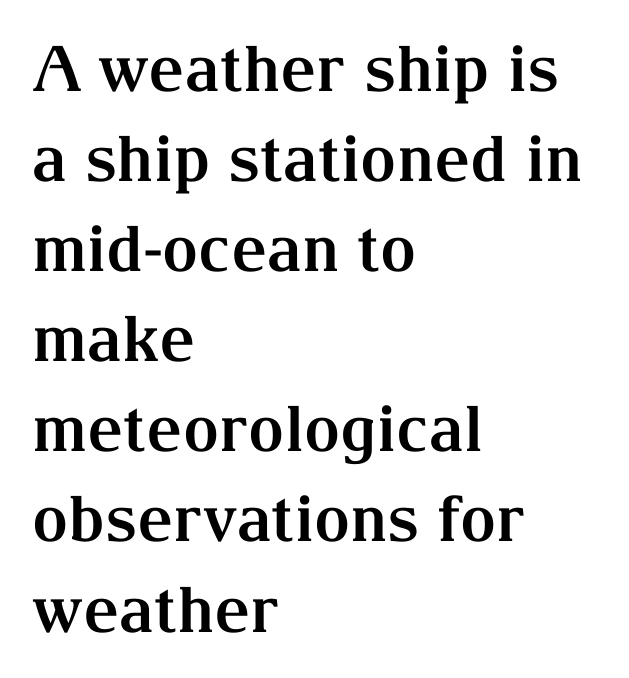
The image shows 63 px bold serif type, upright; set left-aligned, normal line spacing (1.43x), normal letter spacing, not underlined; medium stroke contrast and a medium x-height.
